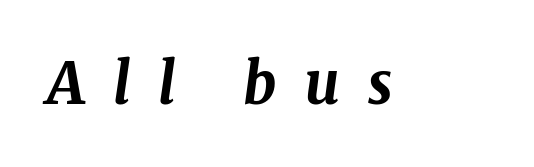
The face used here is rendered with a markedly widened letterfit. Heft: maximum for text — a bold. Style check: oblique. Do the characters align in a grid? No, the font is proportional.
